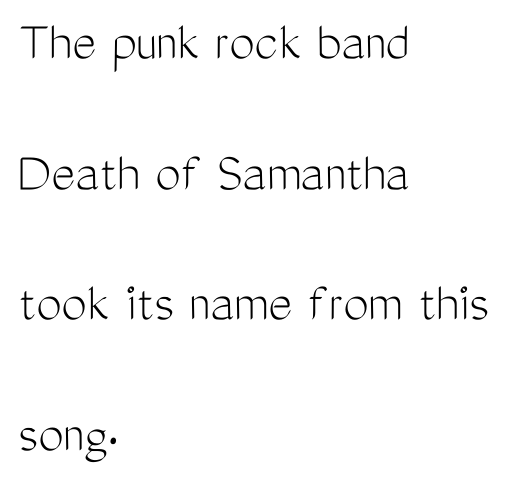
Q: Is the text bold? A: No.
Q: Is the text italic (slanted)? A: No, it is upright.
Q: Is the typeface a serif or a sans-serif typeface? A: Sans-serif.
Q: Is the text underlined? A: No.
Q: How is the paragraph aligned? A: Left-aligned.
Q: Is the spacing between letters normal or unusually wide? A: Normal.
Q: Is the spacing between lines tight, normal or loose? A: Loose.
Q: Width (condensed, normal, or wide)? A: Condensed.
Q: Stroke contrast? A: Medium.
Q: x-height? A: Medium.
Q: Monospaced? A: No.
